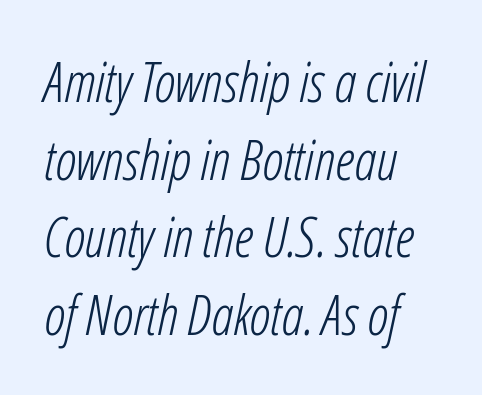
Q: Is the text bold? A: No.
Q: Is the text italic (slanted)? A: Yes, it leans right by about 12 degrees.
Q: Is the text underlined? A: No.
Q: How is the paragraph aligned? A: Left-aligned.
Q: Is the spacing between letters normal or unusually wide? A: Normal.
Q: Is the spacing between lines tight, normal or loose? A: Normal.
Q: Width (condensed, normal, or wide)? A: Condensed.
Q: Stroke contrast? A: Low.
Q: x-height? A: Medium.
Q: Monospaced? A: No.
